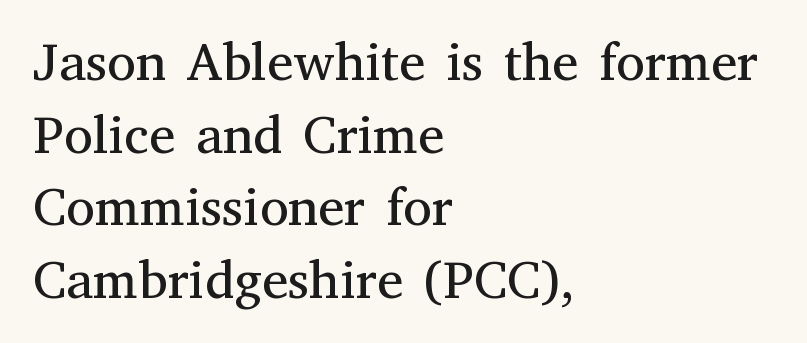
Q: Is the text bold? A: No.
Q: Is the text italic (slanted)? A: No, it is upright.
Q: Is the typeface a serif or a sans-serif typeface? A: Serif.
Q: Is the text underlined? A: No.
Q: How is the paragraph aligned? A: Left-aligned.
Q: Is the spacing between letters normal or unusually wide? A: Normal.
Q: Is the spacing between lines tight, normal or loose? A: Normal.
Q: Width (condensed, normal, or wide)? A: Normal.
Q: Stroke contrast? A: Medium.
Q: x-height? A: Medium.
Q: Monospaced? A: No.
